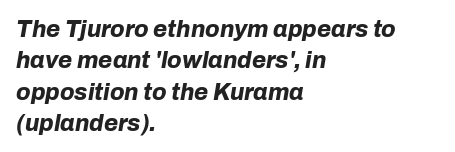
These lines keep a tight, regular rhythm from letter to letter. Teacher's note: observe the even left margin — that is flush-left alignment. The rows are spaced the way most documents space them. The font is running at its bold setting. The lettering tilts uniformly, giving the passage an italic look. The strip under each line holds only bare page.
